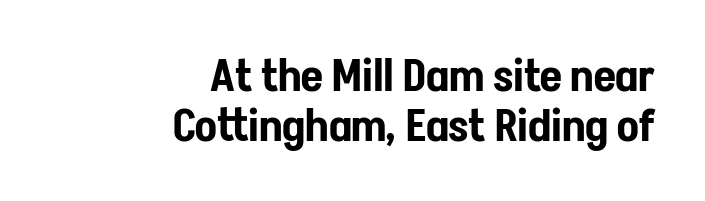
Q: Is the text italic (slanted)? A: No, it is upright.
Q: Is the typeface a serif or a sans-serif typeface? A: Sans-serif.
Q: Is the text underlined? A: No.
Q: How is the paragraph aligned? A: Right-aligned.
Q: Is the spacing between letters normal or unusually wide? A: Normal.
Q: Is the spacing between lines tight, normal or loose? A: Tight.
Q: Width (condensed, normal, or wide)? A: Condensed.
Q: Stroke contrast? A: Low.
Q: x-height? A: Medium.
Q: Monospaced? A: No.
